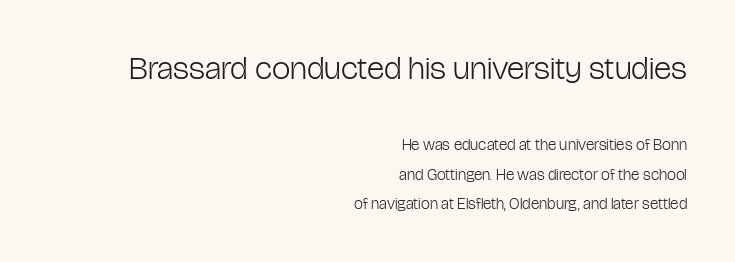
The more generous point size was reserved for the upper chunk. Between one letter and the next there's only the usual sliver of space. All the whitespace from short lines collects on the left. This is the regular roman posture of the typeface. Each letter keeps its own natural width here, so spacing adapts to shape. The specimen omits any rule beneath the text block's lines.
